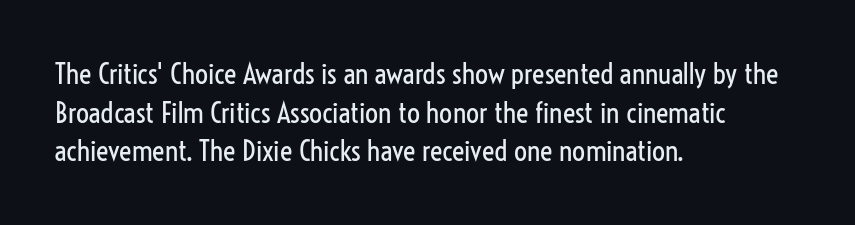
Q: Is the text bold? A: No.
Q: Is the text italic (slanted)? A: No, it is upright.
Q: Is the typeface a serif or a sans-serif typeface? A: Sans-serif.
Q: Is the text underlined? A: No.
Q: How is the paragraph aligned? A: Left-aligned.
Q: Is the spacing between letters normal or unusually wide? A: Normal.
Q: Is the spacing between lines tight, normal or loose? A: Normal.
Q: Width (condensed, normal, or wide)? A: Condensed.
Q: Stroke contrast? A: Low.
Q: x-height? A: Medium.
Q: Monospaced? A: No.
